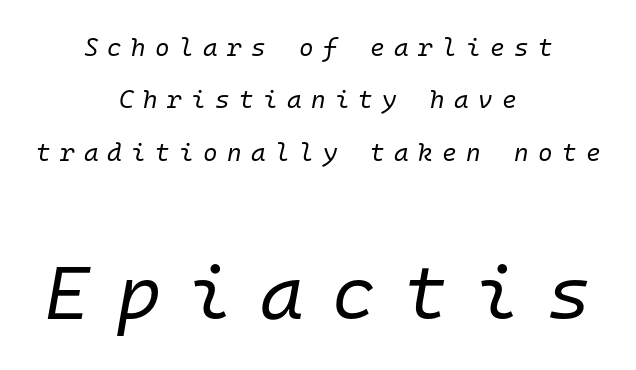
Q: Is the text bold? A: No.
Q: Is the text italic (slanted)? A: Yes, it leans right by about 10 degrees.
Q: Is the text underlined? A: No.
Q: How is the paragraph aligned? A: Centered.
Q: Is the spacing between letters normal or unusually wide? A: Unusually wide.
Q: Is the spacing between lines tight, normal or loose? A: Loose.
Q: Which block of text is set in a larger size, the first (top) or the second (bottom)? A: The second (bottom) one.
Q: Width (condensed, normal, or wide)? A: Normal.
Q: Stroke contrast? A: Low.
Q: x-height? A: Medium.
Q: Monospaced? A: Yes.
